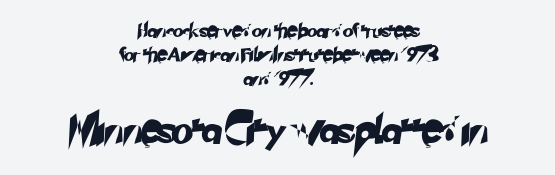
Q: Is the typeface a serif or a sans-serif typeface? A: Sans-serif.
Q: Is the text underlined? A: No.
Q: How is the paragraph aligned? A: Centered.
Q: Is the spacing between letters normal or unusually wide? A: Normal.
Q: Which block of text is set in a larger size, the first (top) or the second (bottom)? A: The second (bottom) one.
Q: Width (condensed, normal, or wide)? A: Normal.
Q: Stroke contrast? A: Low.
Q: x-height? A: Small.
Q: Monospaced? A: No.
